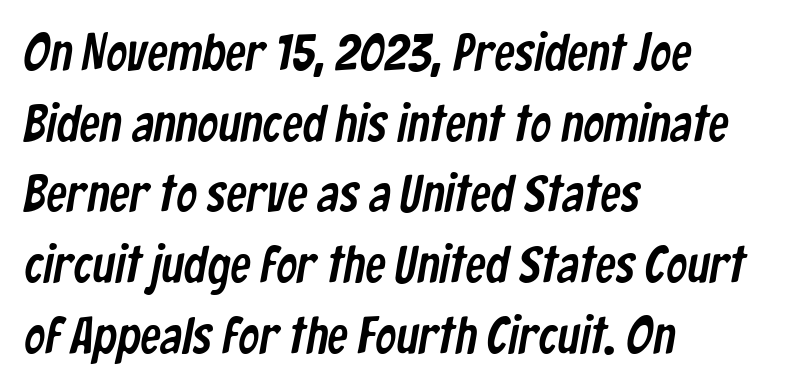
Each letter keeps its own natural width here, so spacing adapts to shape. Quick note: underline off. The designer left line spacing at the default. The compositor pushed each line to the left boundary. Spacing between characters is what you'd get straight out of the box. Nope, no serifs anywhere on these letters.
